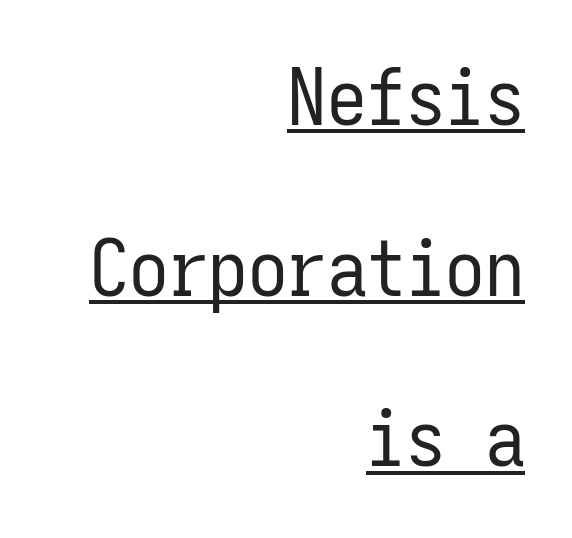
I'd call this a sans setting — the letters go barefoot. Weight: regular or lighter. Each letter, wide or thin by design, is forced into the same width here. One glance says open: line gaps are wider than usual.
